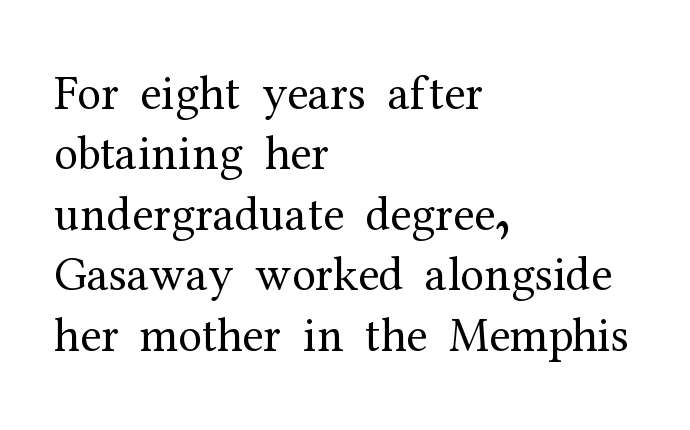
Q: Is the text bold? A: No.
Q: Is the text italic (slanted)? A: No, it is upright.
Q: Is the typeface a serif or a sans-serif typeface? A: Serif.
Q: Is the text underlined? A: No.
Q: How is the paragraph aligned? A: Left-aligned.
Q: Is the spacing between letters normal or unusually wide? A: Normal.
Q: Is the spacing between lines tight, normal or loose? A: Normal.
Q: Width (condensed, normal, or wide)? A: Normal.
Q: Stroke contrast? A: Medium.
Q: x-height? A: Medium.
Q: Monospaced? A: No.
